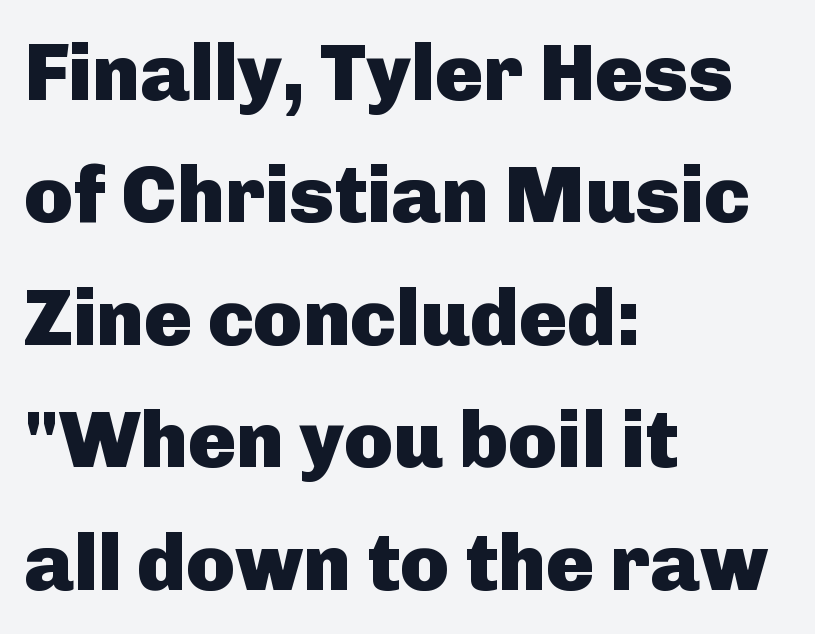
Q: Is the text bold? A: Yes.
Q: Is the text italic (slanted)? A: No, it is upright.
Q: Is the typeface a serif or a sans-serif typeface? A: Sans-serif.
Q: Is the text underlined? A: No.
Q: How is the paragraph aligned? A: Left-aligned.
Q: Is the spacing between letters normal or unusually wide? A: Normal.
Q: Is the spacing between lines tight, normal or loose? A: Normal.
Q: Width (condensed, normal, or wide)? A: Normal.
Q: Stroke contrast? A: Low.
Q: x-height? A: Medium.
Q: Monospaced? A: No.
